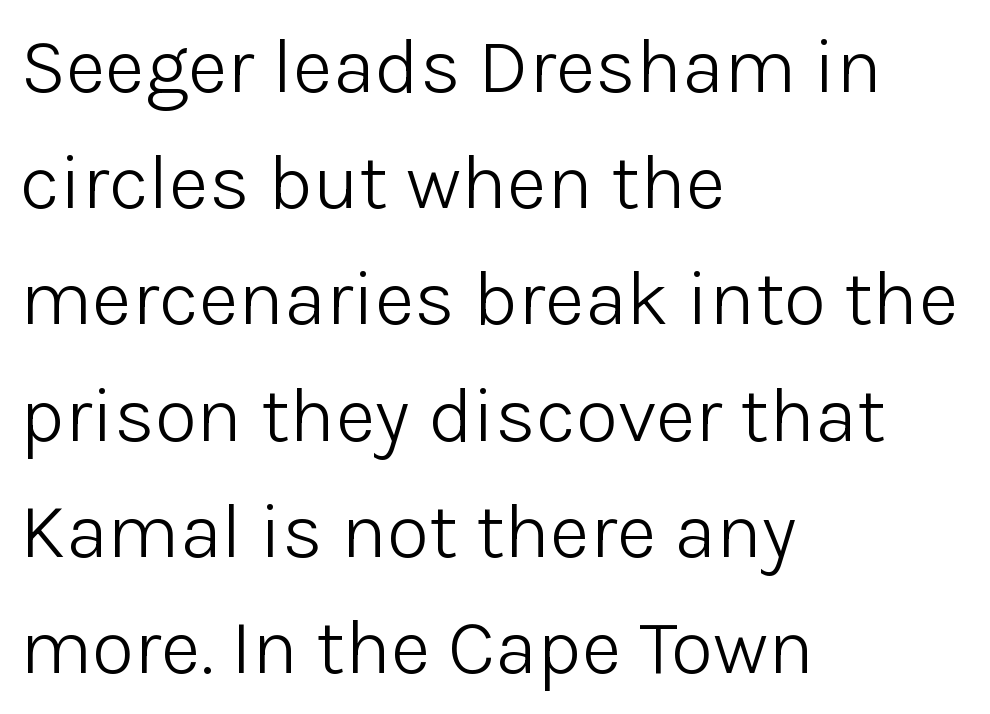
Is the block centered? No — it sits flush against the left margin. Nobody drew a line under any word here. The gaps between neighbouring characters are ordinary and unremarkable. This sample uses a sans-serif face. No heavy texture on the line: the type isn't bold.
